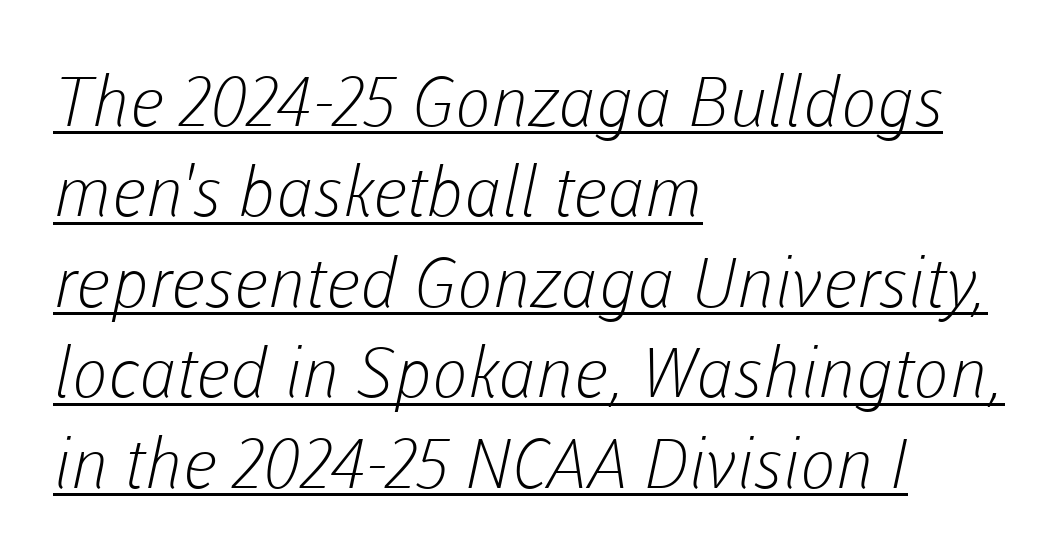
{"serif": "no", "bold": "no", "weight": "light", "width": "normal", "stroke_contrast": "low", "x_height": "medium", "monospaced": "no", "underline": "yes", "align": "left", "line_spacing": "normal", "line_spacing_ratio": 1.31, "letter_spacing": "normal", "letter_spacing_em": 0.0, "glyph_px": 69}
